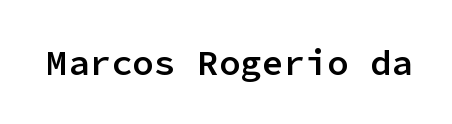
The image shows 36 px semibold sans-serif type, upright, monospaced; set normal letter spacing, not underlined; low stroke contrast and a medium x-height.
